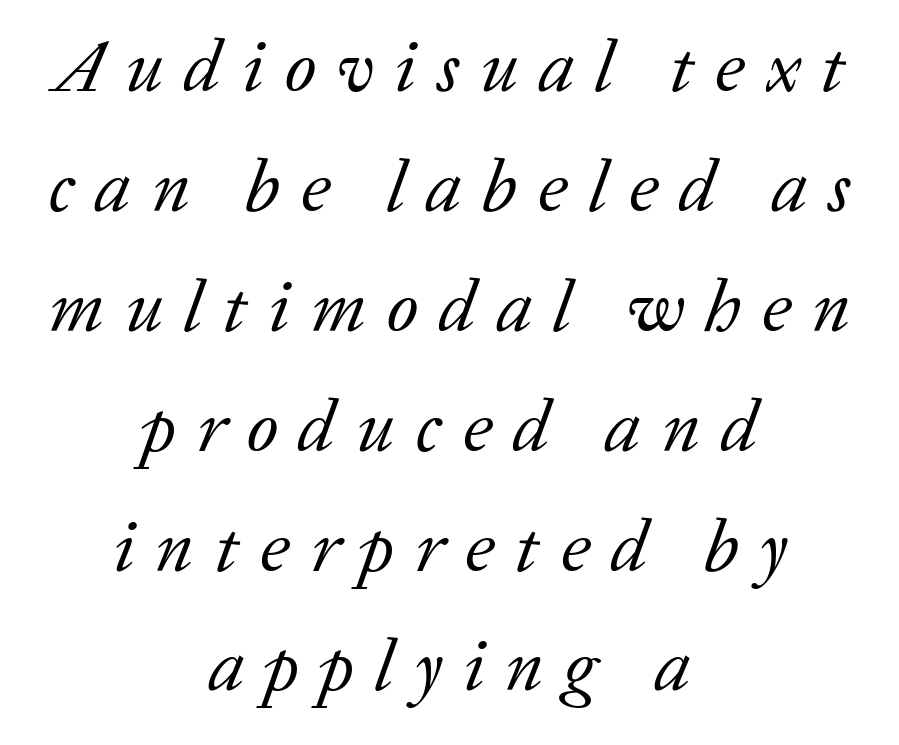
The image shows 74 px regular-weight serif type, italic (leaning right); set centered, normal line spacing (1.62x), unusually wide letter spacing (+0.28 em), not underlined; low stroke contrast and a medium x-height.
